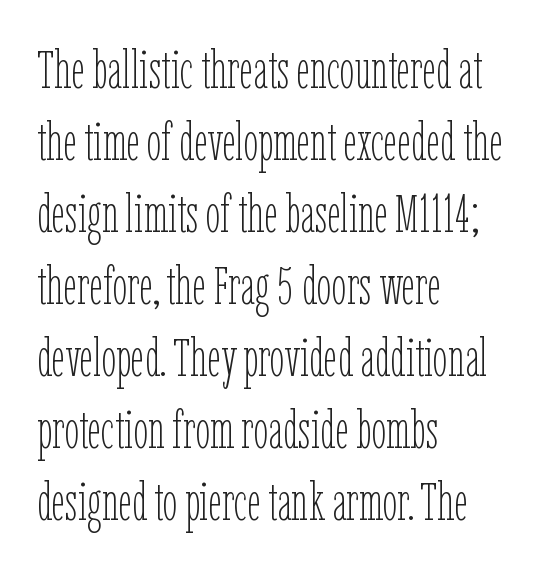
Each word holds together tightly as a unit, with standard inter-letter gaps. Posture: straight, roman, zero tilt. Weight class: somewhere from thin through regular. Baseline-to-baseline distance is the conventional proportion of letter height.
